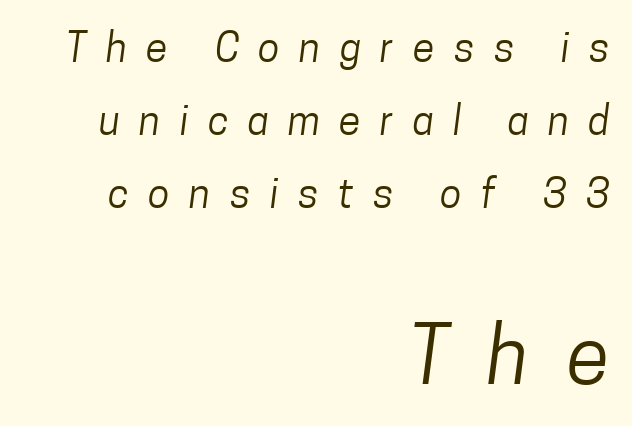
{"serif": "no", "bold": "no", "weight": "regular", "width": "condensed", "stroke_contrast": "low", "x_height": "medium", "monospaced": "no", "underline": "no", "align": "right", "line_spacing_ratio": 1.83, "letter_spacing": "wide", "letter_spacing_em": 0.48, "larger_block": "second", "size_ratio": 1.98, "glyph_px": 79}
